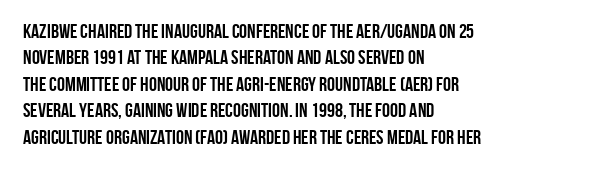
Q: Is the text bold? A: Yes.
Q: Is the text italic (slanted)? A: No, it is upright.
Q: Is the text underlined? A: No.
Q: How is the paragraph aligned? A: Left-aligned.
Q: Is the spacing between letters normal or unusually wide? A: Normal.
Q: Is the spacing between lines tight, normal or loose? A: Normal.
